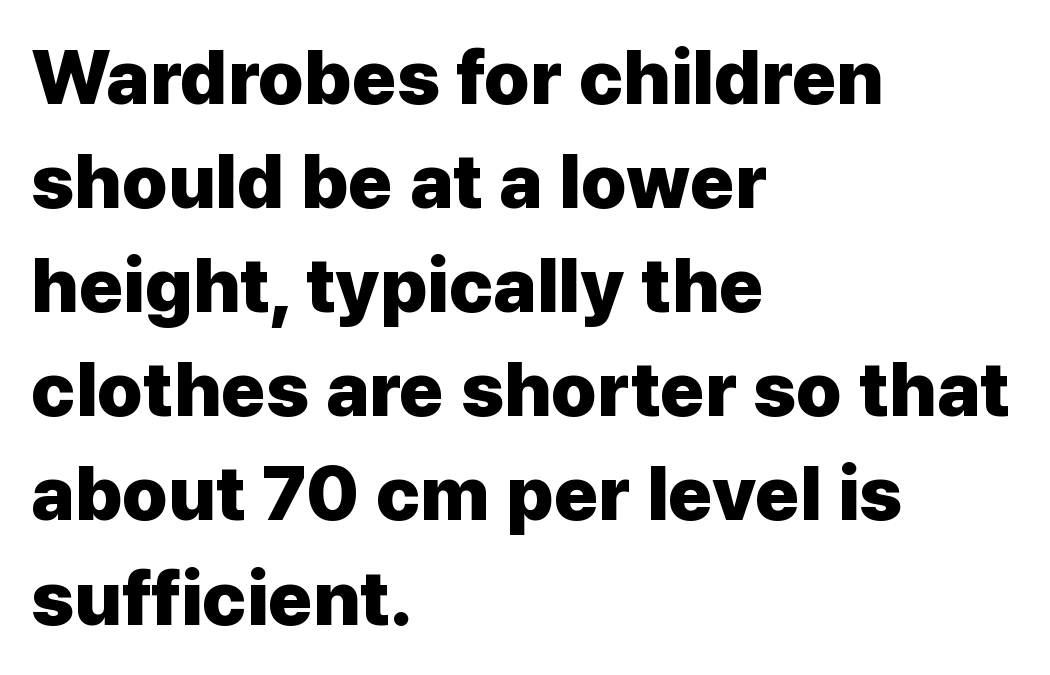
The image shows 76 px heavy sans-serif type, upright; set left-aligned, normal line spacing (1.37x), normal letter spacing, not underlined; low stroke contrast and a medium x-height.
